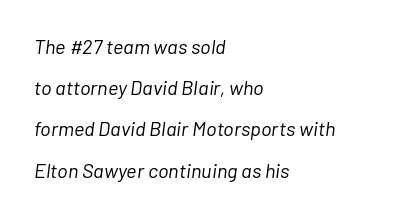
No chunkiness to these letters — they're not bold. Leading is clearly above the norm, producing a sparse column. Horizontally, the lines are justified to the leading edge only. The typography opts for an oblique posture over an upright one. Nobody touched the tracking dial on this one. Check the space under the baseline: it is left empty.
